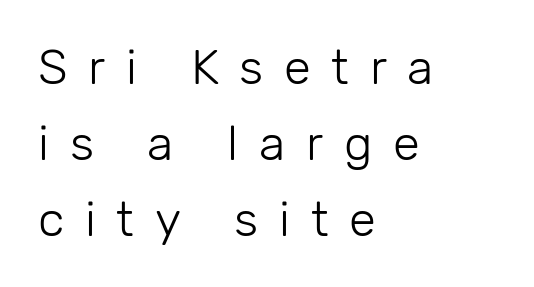
The image shows 49 px light sans-serif type, upright; set left-aligned, normal line spacing (1.55x), unusually wide letter spacing (+0.42 em), not underlined; low stroke contrast and a medium x-height.
